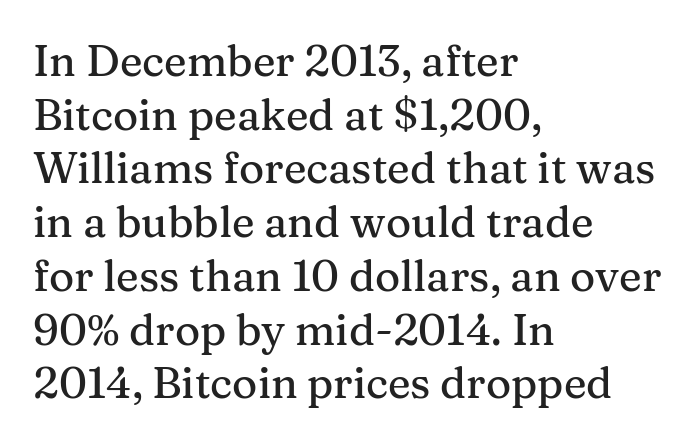
Q: Is the text italic (slanted)? A: No, it is upright.
Q: Is the typeface a serif or a sans-serif typeface? A: Serif.
Q: Is the text underlined? A: No.
Q: How is the paragraph aligned? A: Left-aligned.
Q: Is the spacing between letters normal or unusually wide? A: Normal.
Q: Is the spacing between lines tight, normal or loose? A: Normal.
Q: Width (condensed, normal, or wide)? A: Normal.
Q: Stroke contrast? A: Medium.
Q: x-height? A: Medium.
Q: Monospaced? A: No.
